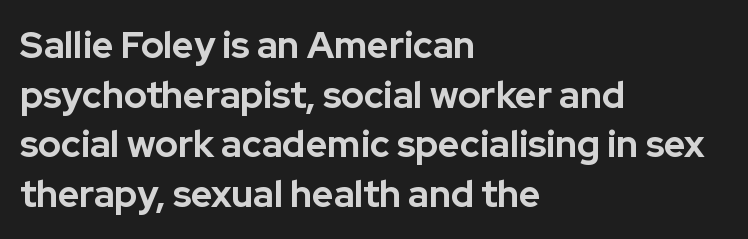
Q: Is the text bold? A: Yes.
Q: Is the text italic (slanted)? A: No, it is upright.
Q: Is the typeface a serif or a sans-serif typeface? A: Sans-serif.
Q: Is the text underlined? A: No.
Q: How is the paragraph aligned? A: Left-aligned.
Q: Is the spacing between letters normal or unusually wide? A: Normal.
Q: Is the spacing between lines tight, normal or loose? A: Normal.
Q: Width (condensed, normal, or wide)? A: Normal.
Q: Stroke contrast? A: Low.
Q: x-height? A: Medium.
Q: Monospaced? A: No.
